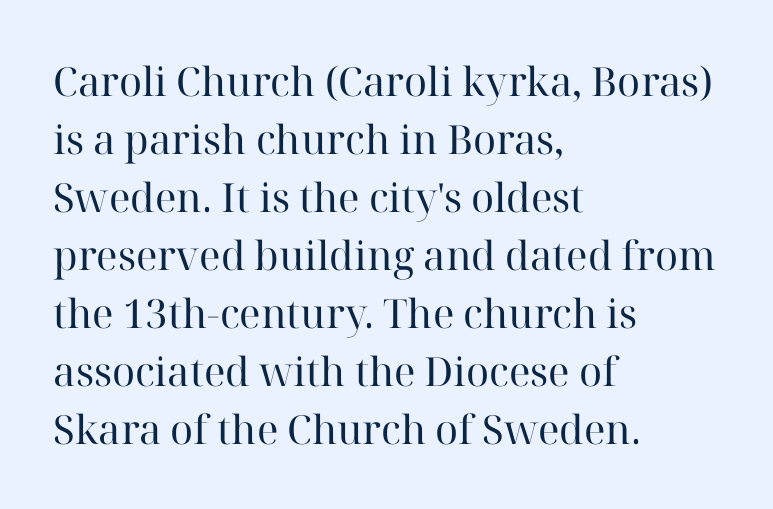
Which margin do the lines hug? The left one — the right edge is uneven. The passage shown is typed in a proportional face where columns would drift. This rendering leaves character spacing at its baseline value. This block has exactly the height ordinary leading produces. It's the straight-up-and-down kind of type.
